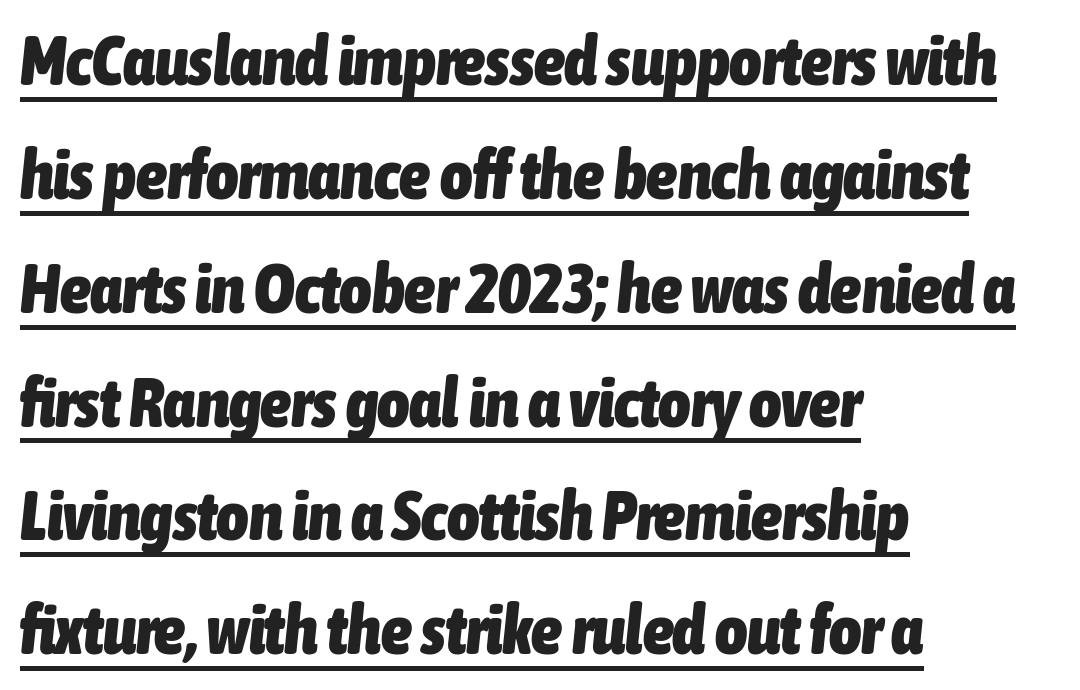
Style check: oblique. This sample keeps an unexceptional amount of space between lines. Plenty of ink on the page — the face is bold. A continuous stroke trails under the words, as in a hyperlink.
